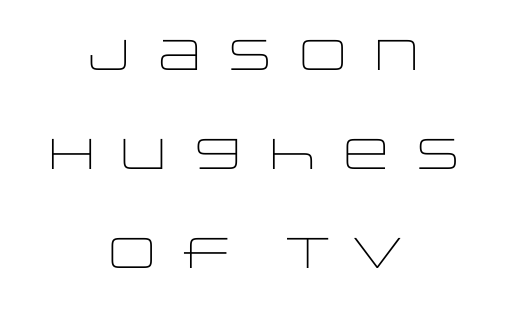
The passage shown is typed in a proportional face where columns would drift. Posture: vertical. Check under the words: just untouched page. Each new line begins a long way beneath the previous one. Layout note: lines centered. In terms of letterform style, serifs are entirely absent.
